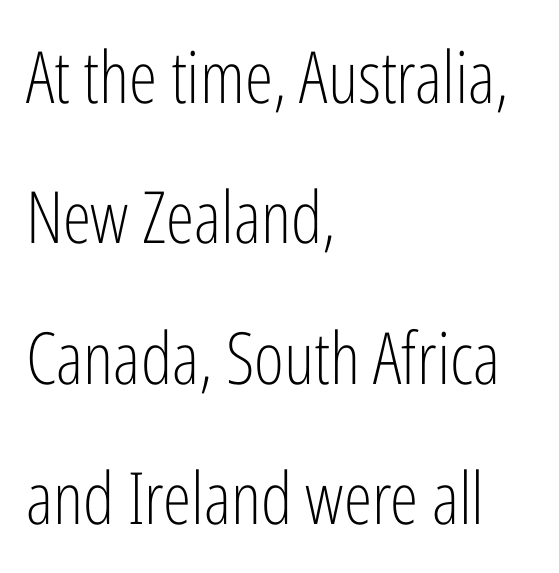
Q: Is the text bold? A: No.
Q: Is the text italic (slanted)? A: No, it is upright.
Q: Is the typeface a serif or a sans-serif typeface? A: Sans-serif.
Q: Is the text underlined? A: No.
Q: How is the paragraph aligned? A: Left-aligned.
Q: Is the spacing between letters normal or unusually wide? A: Normal.
Q: Is the spacing between lines tight, normal or loose? A: Loose.
Q: Width (condensed, normal, or wide)? A: Condensed.
Q: Stroke contrast? A: Low.
Q: x-height? A: Medium.
Q: Monospaced? A: No.
